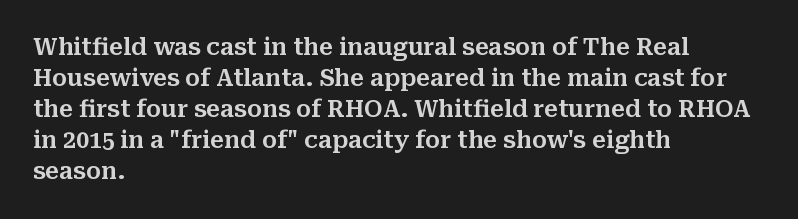
{"italic": "no", "underline": "no", "align": "left", "line_spacing": "normal", "line_spacing_ratio": 1.35, "letter_spacing": "normal", "letter_spacing_em": 0.0, "glyph_px": 23}
